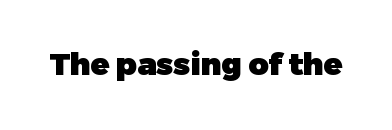
Q: Is the text bold? A: Yes.
Q: Is the text italic (slanted)? A: No, it is upright.
Q: Is the typeface a serif or a sans-serif typeface? A: Sans-serif.
Q: Is the text underlined? A: No.
Q: Is the spacing between letters normal or unusually wide? A: Normal.
Q: Width (condensed, normal, or wide)? A: Normal.
Q: Stroke contrast? A: Low.
Q: x-height? A: Medium.
Q: Monospaced? A: No.
